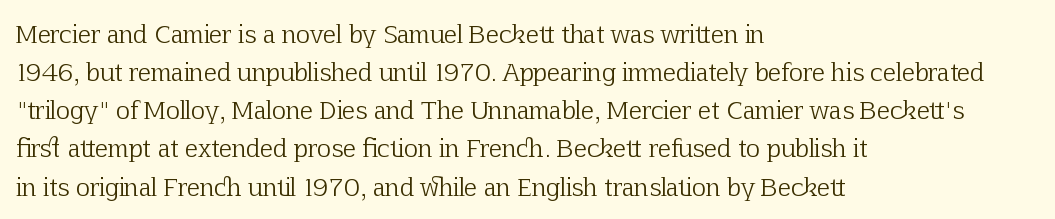
{"italic": "no", "bold": "no", "underline": "no", "align": "left", "line_spacing": "normal", "line_spacing_ratio": 1.59, "letter_spacing": "normal", "letter_spacing_em": 0.0, "glyph_px": 24}
